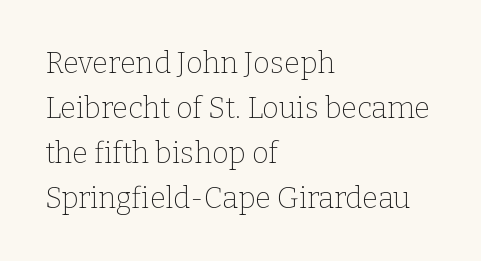
Q: Is the text bold? A: No.
Q: Is the text italic (slanted)? A: No, it is upright.
Q: Is the typeface a serif or a sans-serif typeface? A: Serif.
Q: Is the text underlined? A: No.
Q: How is the paragraph aligned? A: Left-aligned.
Q: Is the spacing between letters normal or unusually wide? A: Normal.
Q: Is the spacing between lines tight, normal or loose? A: Normal.
Q: Width (condensed, normal, or wide)? A: Normal.
Q: Stroke contrast? A: Low.
Q: x-height? A: Medium.
Q: Monospaced? A: No.
